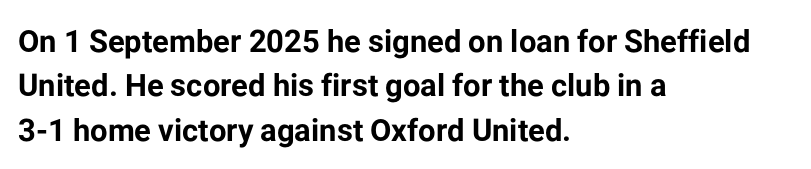
What's the leading like? Ordinary, nothing unusual. These lines were composed using upright roman letters. Nope, no serifs anywhere on these letters. Where is the straight margin? On the left. The rendering uses a bold face; every stroke is thick and dark. Character widths vary here, with narrow letters taking less room than wide ones.
